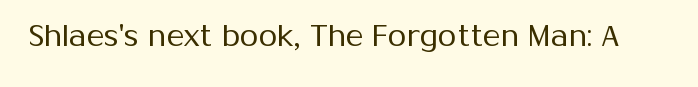
The image shows 30 px regular-weight sans-serif type, upright; set normal letter spacing, not underlined; medium stroke contrast and a medium x-height.
